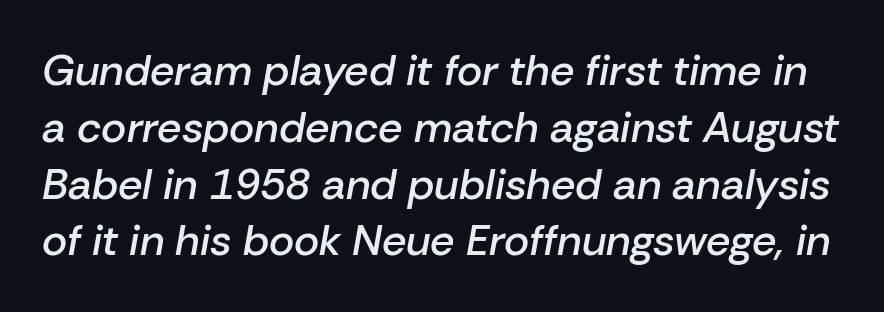
Q: Is the text bold? A: Semi-bold.
Q: Is the text italic (slanted)? A: Yes, it leans right by about 10 degrees.
Q: Is the text underlined? A: No.
Q: Is the spacing between letters normal or unusually wide? A: Normal.
Q: Is the spacing between lines tight, normal or loose? A: Normal.
Q: Width (condensed, normal, or wide)? A: Normal.
Q: Stroke contrast? A: Low.
Q: x-height? A: Medium.
Q: Monospaced? A: No.
